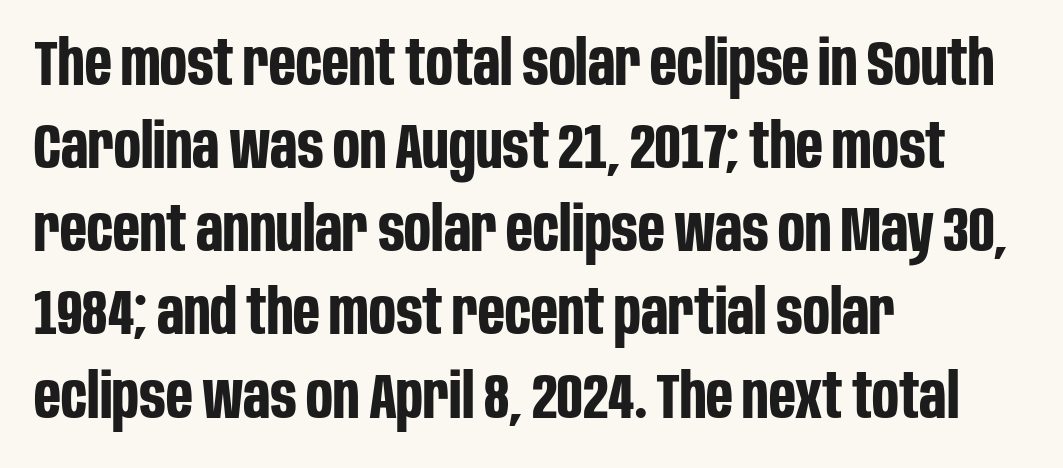
Q: Is the text bold? A: Yes.
Q: Is the text italic (slanted)? A: No, it is upright.
Q: Is the typeface a serif or a sans-serif typeface? A: Sans-serif.
Q: Is the text underlined? A: No.
Q: How is the paragraph aligned? A: Left-aligned.
Q: Is the spacing between letters normal or unusually wide? A: Normal.
Q: Is the spacing between lines tight, normal or loose? A: Normal.
Q: Width (condensed, normal, or wide)? A: Condensed.
Q: Stroke contrast? A: Low.
Q: x-height? A: Large.
Q: Monospaced? A: No.
